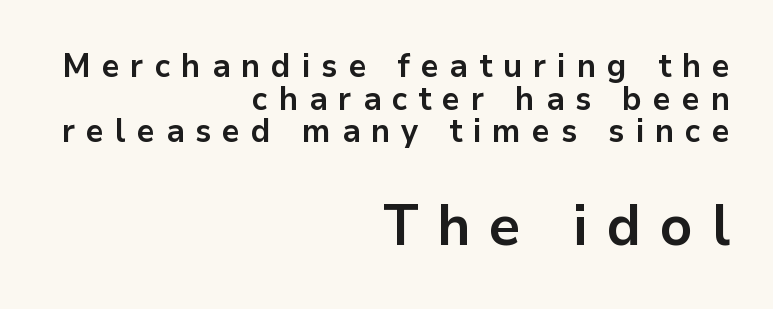
The type family on display is of the sans-serif kind. Teacher's note: observe the even right margin — that is flush-right alignment. Nope, not italic — everything's standing straight. Closely set lines give the paragraph a compact silhouette.
